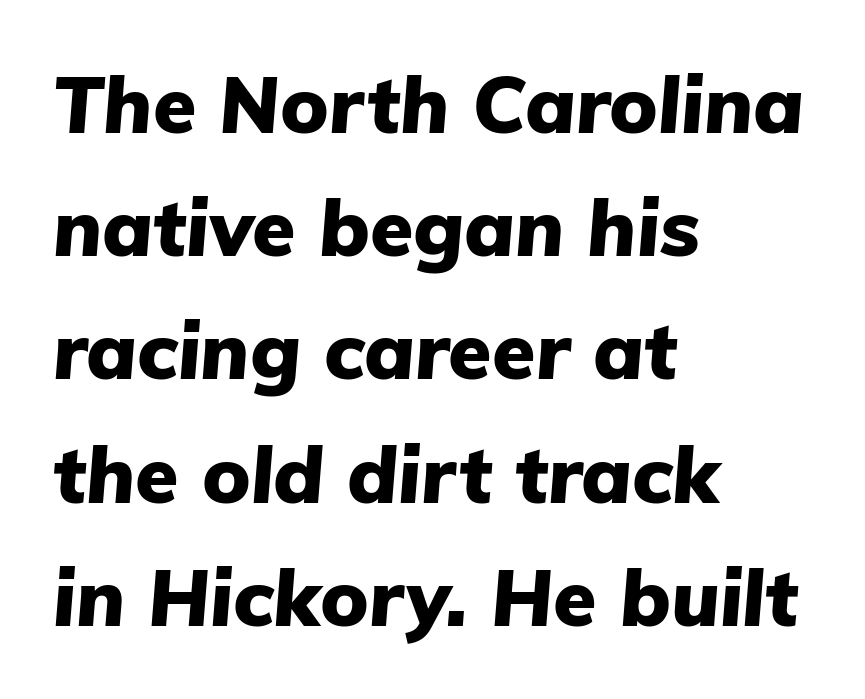
{"italic": "yes", "lean": "right", "slant_degrees": 5, "bold": "yes", "weight": "heavy", "width": "normal", "stroke_contrast": "low", "x_height": "medium", "monospaced": "no", "underline": "no", "align": "left", "line_spacing": "normal", "line_spacing_ratio": 1.56, "letter_spacing": "normal", "letter_spacing_em": 0.0, "glyph_px": 79}
